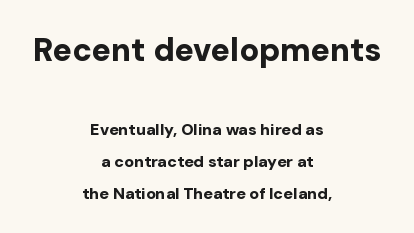
Observe the ordinary spacing: letters are neighbours, not strangers. When letters stand straight like this, we call the style roman or upright. The typesetting leans heavy: a genuine bold. Check under the words: just untouched page.
